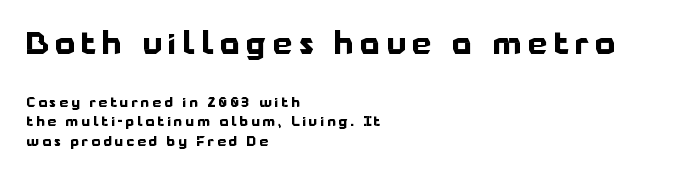
The image shows 31 px bold sans-serif type, upright; set left-aligned, normal line spacing (1.39x), unusually wide letter spacing (+0.21 em), not underlined; the first (top) block is 2.21x larger; low stroke contrast and a medium x-height.
